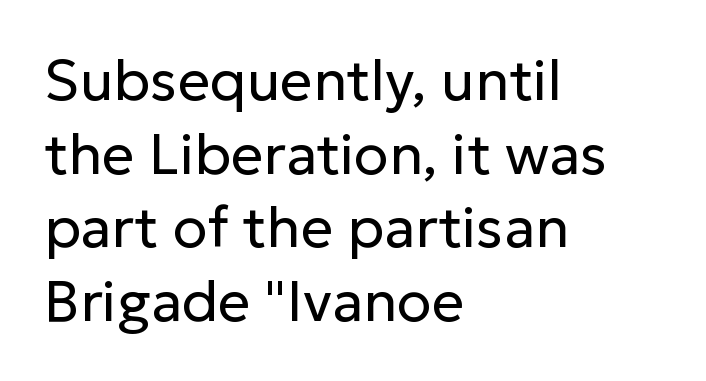
The image shows 57 px regular-weight sans-serif type, upright; set left-aligned, normal line spacing (1.29x), normal letter spacing, not underlined; low stroke contrast and a medium x-height.
